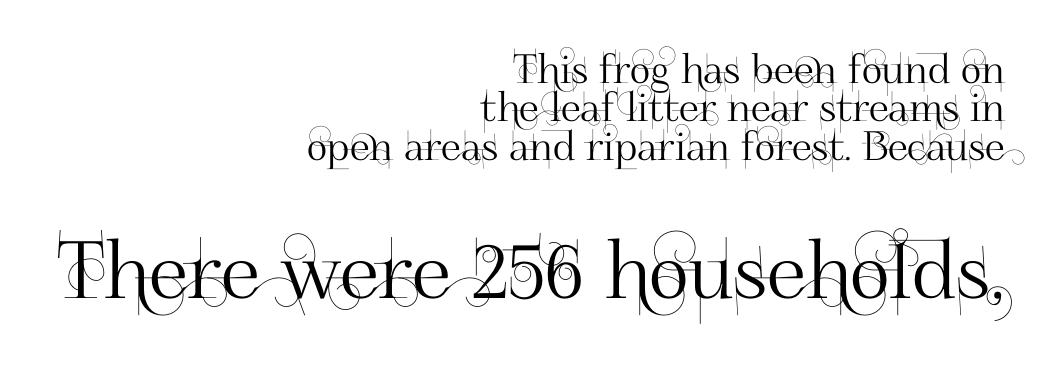
The later block is typeset at a bigger size than the earlier block. A typesetter would call this leading minimal, almost set solid. Right-aligned paragraph, ragged on the left. Standard letterfit; no display-style spreading of the glyphs.
